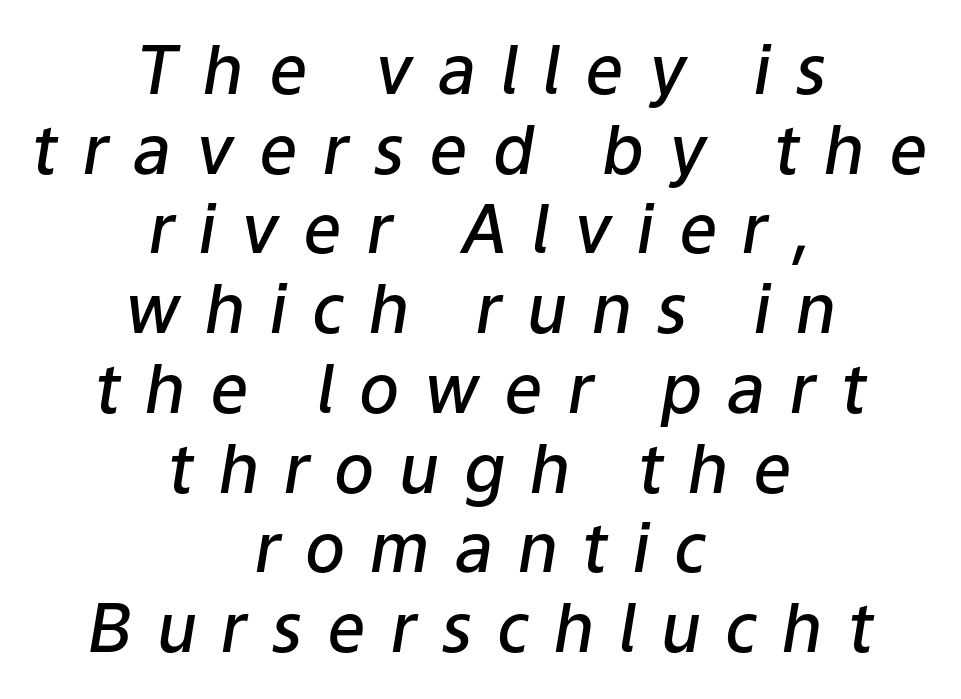
Descenders hang freely into open space. Each letter keeps its own natural width here, so spacing adapts to shape. Typesetter's note: demi weight, one step under bold. The specimen reads as italic at a glance. Is the letter spacing exaggerated? Yes — the characters are pushed far apart. Caption: multi-line text, centered on the measure.
